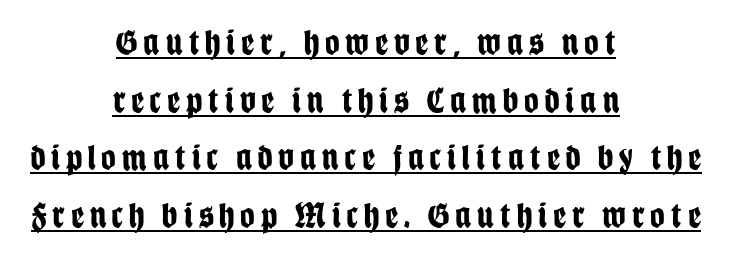
The image shows 36 px bold, condensed sans-serif type, upright; set centered, normal line spacing (1.6x), underlined; low stroke contrast and a large x-height.
